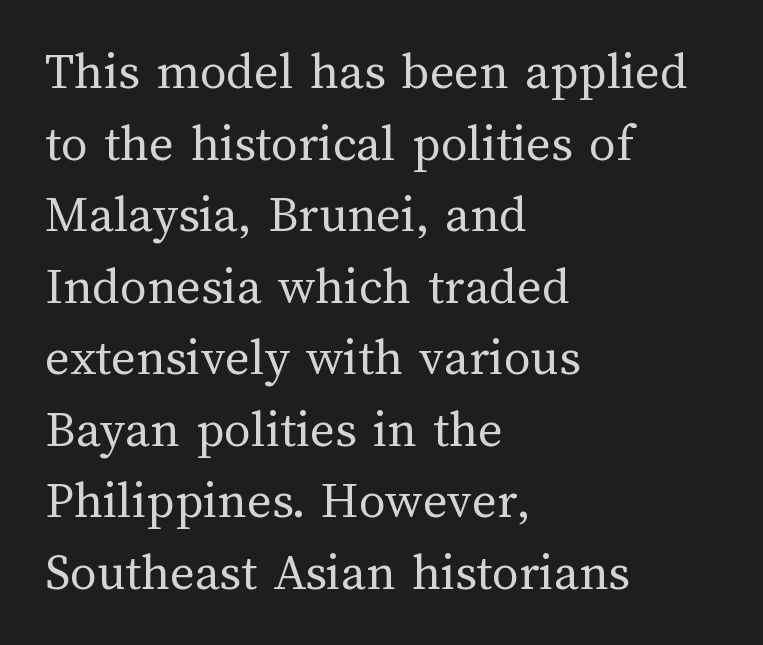
Q: Is the text bold? A: No.
Q: Is the text italic (slanted)? A: No, it is upright.
Q: Is the text underlined? A: No.
Q: How is the paragraph aligned? A: Left-aligned.
Q: Is the spacing between letters normal or unusually wide? A: Normal.
Q: Is the spacing between lines tight, normal or loose? A: Normal.
Q: Width (condensed, normal, or wide)? A: Normal.
Q: Stroke contrast? A: Medium.
Q: x-height? A: Medium.
Q: Monospaced? A: No.
